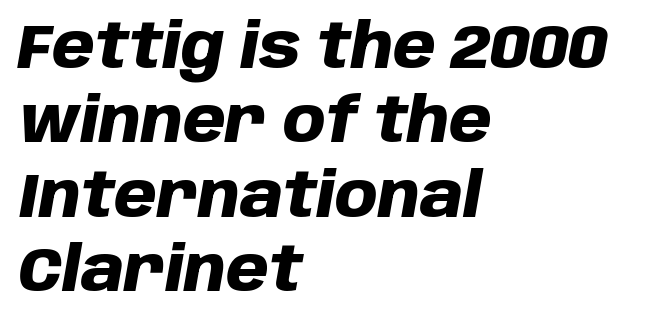
{"italic": "yes", "lean": "right", "slant_degrees": 10, "bold": "yes", "weight": "heavy", "width": "normal", "stroke_contrast": "low", "x_height": "large", "monospaced": "no", "underline": "no", "align": "left", "line_spacing_ratio": 1.22, "letter_spacing": "normal", "letter_spacing_em": 0.0, "glyph_px": 61}
